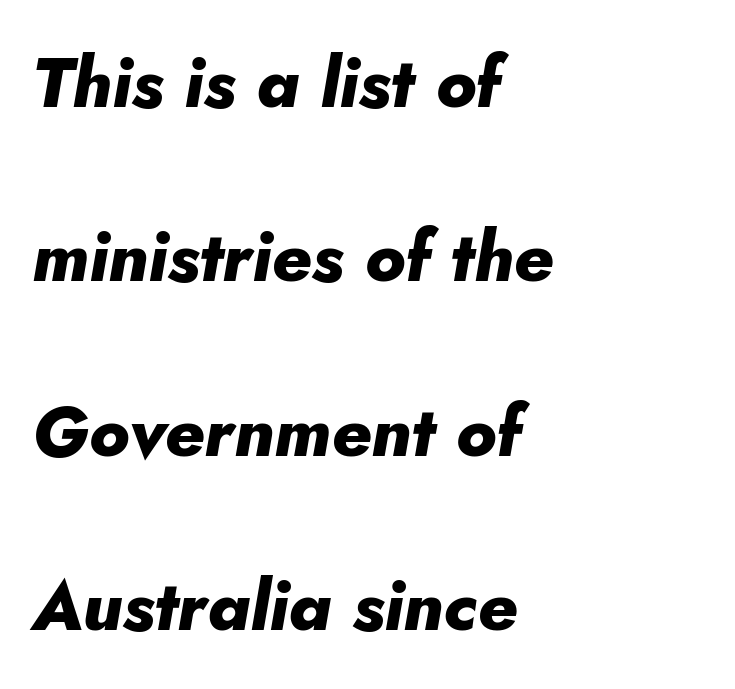
Q: Is the text bold? A: Yes.
Q: Is the text italic (slanted)? A: Yes, it leans right by about 10 degrees.
Q: Is the text underlined? A: No.
Q: How is the paragraph aligned? A: Left-aligned.
Q: Is the spacing between letters normal or unusually wide? A: Normal.
Q: Is the spacing between lines tight, normal or loose? A: Loose.
Q: Width (condensed, normal, or wide)? A: Normal.
Q: Stroke contrast? A: Low.
Q: x-height? A: Small.
Q: Monospaced? A: No.
